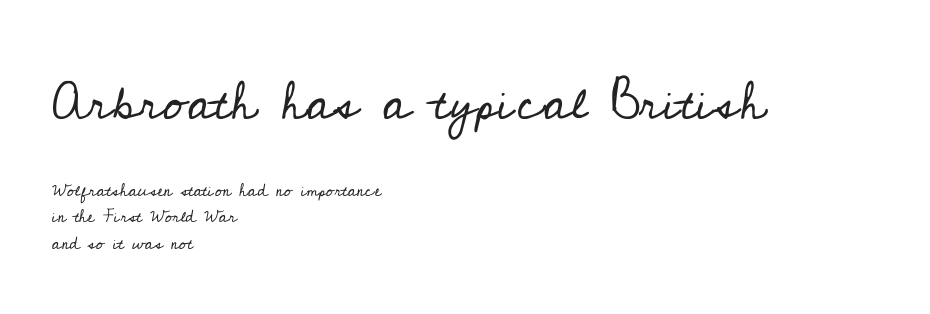
Character widths vary here, with narrow letters taking less room than wide ones. I'd call this a serif setting — the letters wear small feet. Beneath every word, the page is bare. Weight: regular or lighter.
